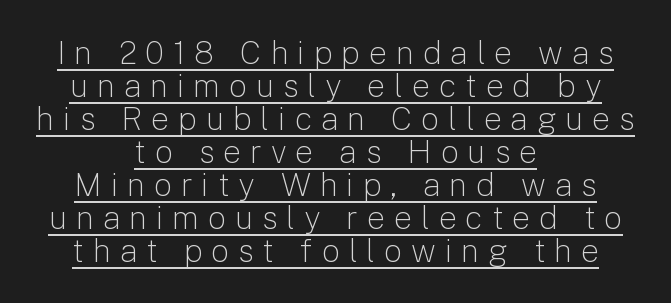
{"serif": "no", "italic": "no", "bold": "no", "weight": "light", "width": "normal", "stroke_contrast": "low", "x_height": "medium", "monospaced": "no", "underline": "yes", "align": "center", "line_spacing": "tight", "line_spacing_ratio": 1.03, "letter_spacing": "wide", "letter_spacing_em": 0.28, "glyph_px": 32}
